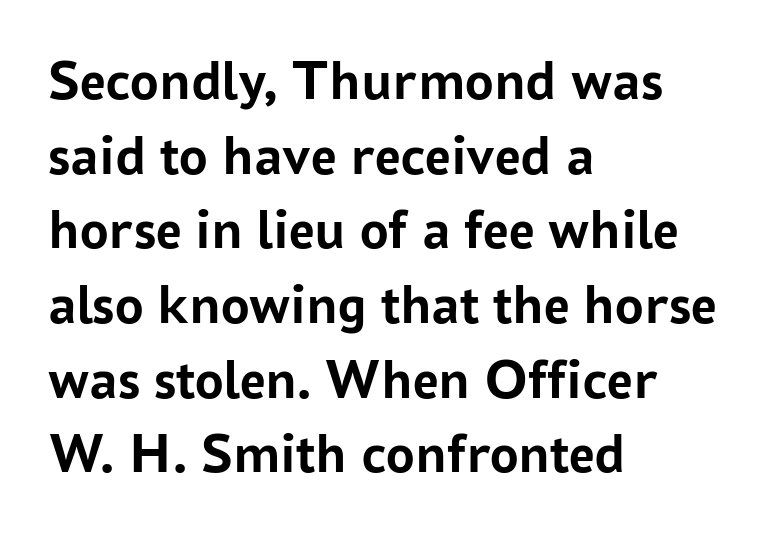
The tracking reads as untouched default to a designer's eye. Style check: upright. The designer went with a sans here, leaving each stem footless. Quick note: underline off.
